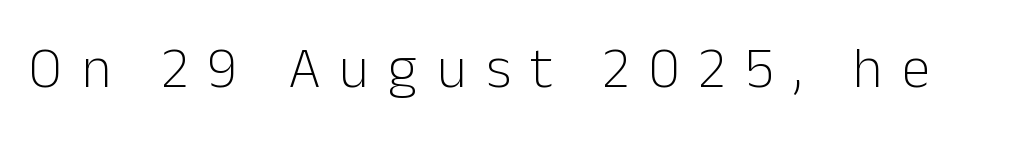
The image shows 58 px light sans-serif type, upright; set unusually wide letter spacing (+0.33 em), not underlined; low stroke contrast and a medium x-height.
